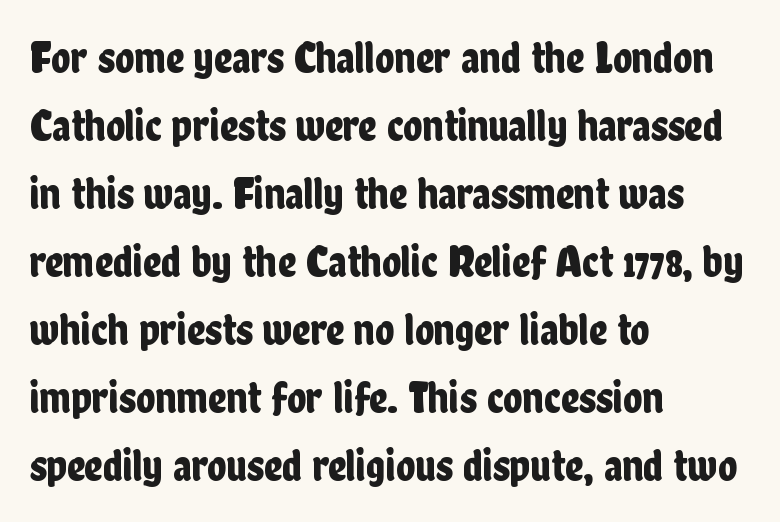
Q: Is the text italic (slanted)? A: No, it is upright.
Q: Is the typeface a serif or a sans-serif typeface? A: Sans-serif.
Q: Is the text underlined? A: No.
Q: How is the paragraph aligned? A: Left-aligned.
Q: Is the spacing between letters normal or unusually wide? A: Normal.
Q: Is the spacing between lines tight, normal or loose? A: Normal.
Q: Width (condensed, normal, or wide)? A: Condensed.
Q: Stroke contrast? A: Low.
Q: x-height? A: Medium.
Q: Monospaced? A: No.
